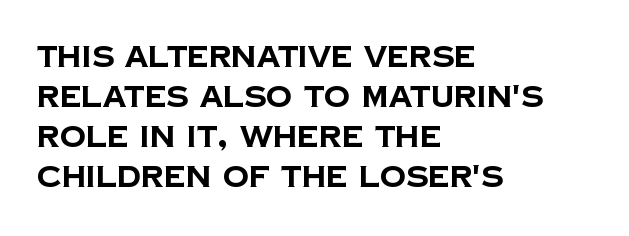
The lines in this sample share a left origin and differ only in where they stop. Rows of type keep a routine distance in the vertical direction. The rendering uses natural spacing where letterforms have individual widths. The line texture is even and compact thanks to regular tracking. Notice how thick the strokes are: this is what a full bold looks like. The space beneath each line is pristine and unruled.
